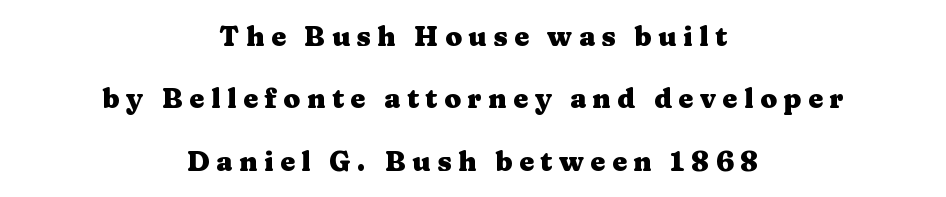
The image shows 27 px bold type, upright; set centered, loose line spacing (2.31x), unusually wide letter spacing (+0.24 em), not underlined.
